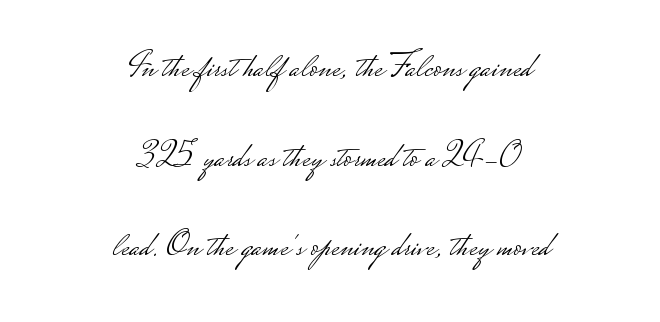
Reading down the column, the eye jumps a long way to each next line. You could call the tracking neutral — neither tight nor loose. Typeset on center — no edge is straight. Is this a sans? Yes — the strokes have no serifs.
